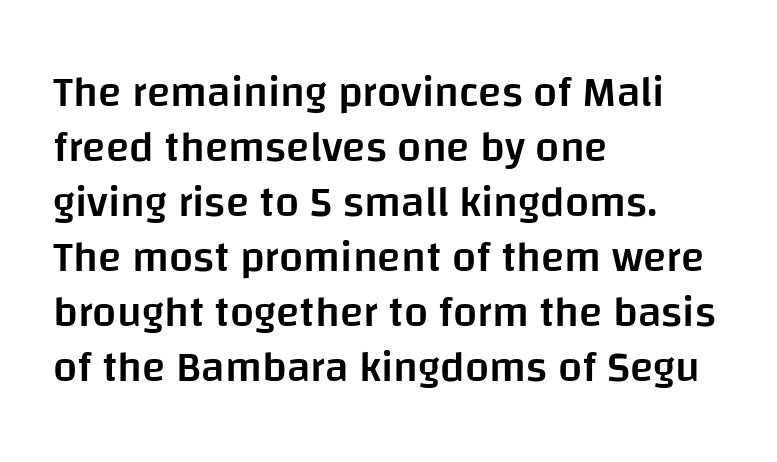
The image shows 43 px semibold sans-serif type, upright; set left-aligned, normal line spacing (1.28x), normal letter spacing, not underlined; low stroke contrast and a large x-height.
